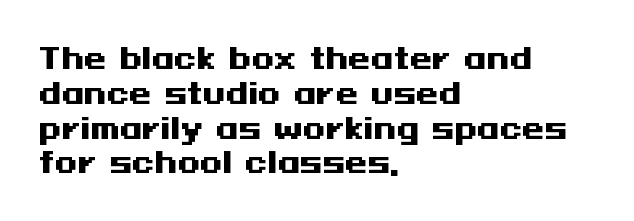
{"serif": "no", "italic": "no", "bold": "yes", "weight": "heavy", "width": "wide", "stroke_contrast": "medium", "x_height": "medium", "underline": "no", "align": "left", "line_spacing_ratio": 1.2, "letter_spacing": "normal", "letter_spacing_em": 0.0, "glyph_px": 29}
